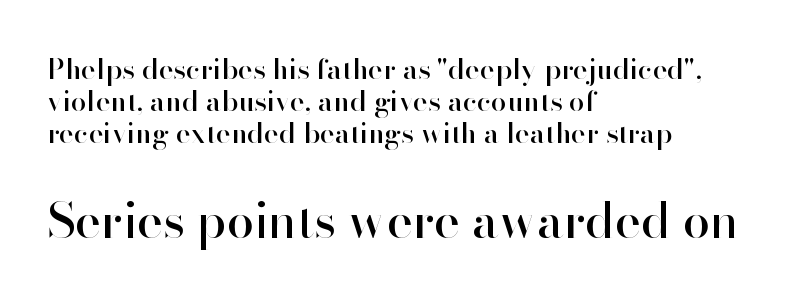
Proportional: the letters do not fall into vertical columns. Nothing sits at the stroke ends, so this counts as sans-serif. If you drew a ruler down the left edge, every line would touch it. Observe the ordinary spacing: letters are neighbours, not strangers. Reading top to bottom, the characters get bigger at the block break. Honestly, there is no underline to notice here at all.
